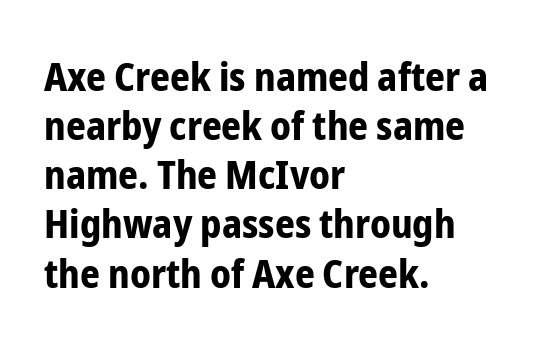
The image shows 39 px bold, condensed sans-serif type, upright; set left-aligned, normal line spacing (1.26x), normal letter spacing, not underlined; low stroke contrast and a medium x-height.
